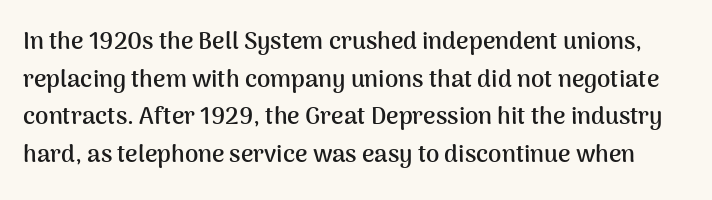
Q: Is the text bold? A: Yes.
Q: Is the text italic (slanted)? A: No, it is upright.
Q: Is the text underlined? A: No.
Q: Is the spacing between letters normal or unusually wide? A: Normal.
Q: Is the spacing between lines tight, normal or loose? A: Normal.
